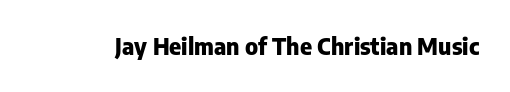
{"italic": "no", "bold": "yes", "underline": "no", "letter_spacing": "normal", "letter_spacing_em": 0.0, "glyph_px": 23}
